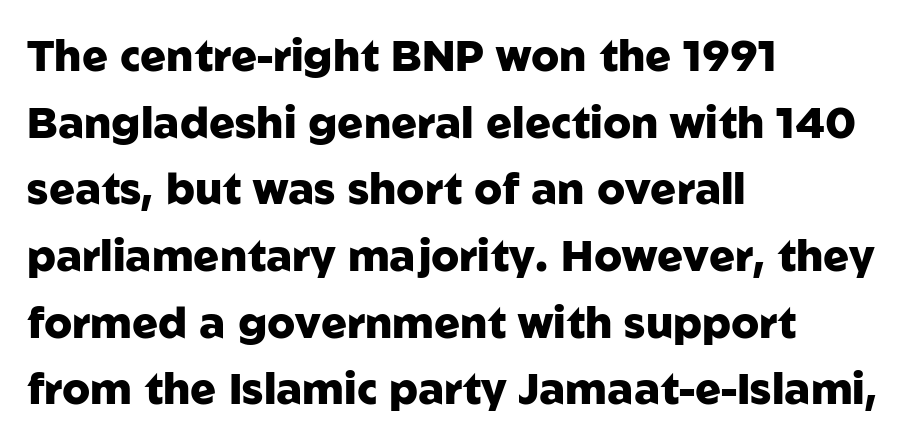
Q: Is the text bold? A: Yes.
Q: Is the text italic (slanted)? A: No, it is upright.
Q: Is the typeface a serif or a sans-serif typeface? A: Sans-serif.
Q: Is the text underlined? A: No.
Q: How is the paragraph aligned? A: Left-aligned.
Q: Is the spacing between letters normal or unusually wide? A: Normal.
Q: Is the spacing between lines tight, normal or loose? A: Normal.
Q: Width (condensed, normal, or wide)? A: Normal.
Q: Stroke contrast? A: Low.
Q: x-height? A: Medium.
Q: Monospaced? A: No.
